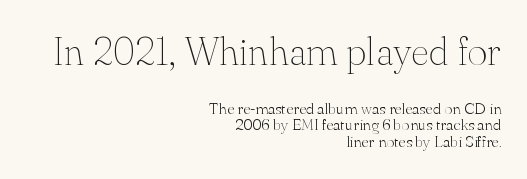
The image shows 39 px thin serif type, upright; set right-aligned, tight line spacing (1.04x), normal letter spacing, not underlined; the first (top) block is 2.44x larger; medium stroke contrast and a small x-height.
